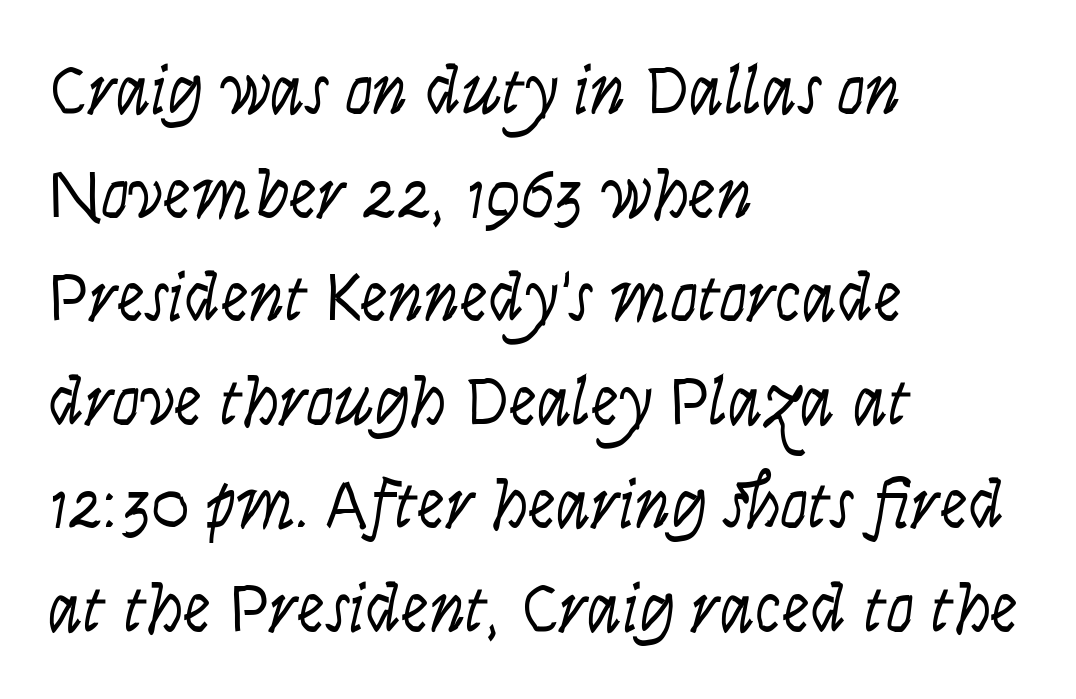
{"serif": "no", "bold": "no", "weight": "light", "width": "condensed", "stroke_contrast": "low", "x_height": "large", "monospaced": "no", "underline": "no", "align": "left", "line_spacing": "normal", "line_spacing_ratio": 1.48, "letter_spacing": "normal", "letter_spacing_em": 0.0, "glyph_px": 70}
